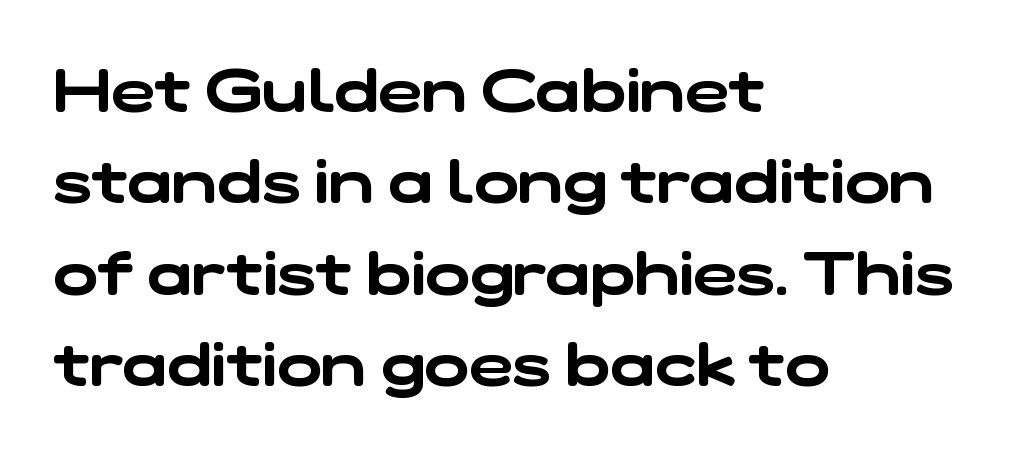
{"serif": "no", "width": "wide", "stroke_contrast": "low", "x_height": "medium", "monospaced": "no", "underline": "no", "align": "left", "line_spacing": "normal", "line_spacing_ratio": 1.55, "letter_spacing": "normal", "letter_spacing_em": 0.0, "glyph_px": 59}
